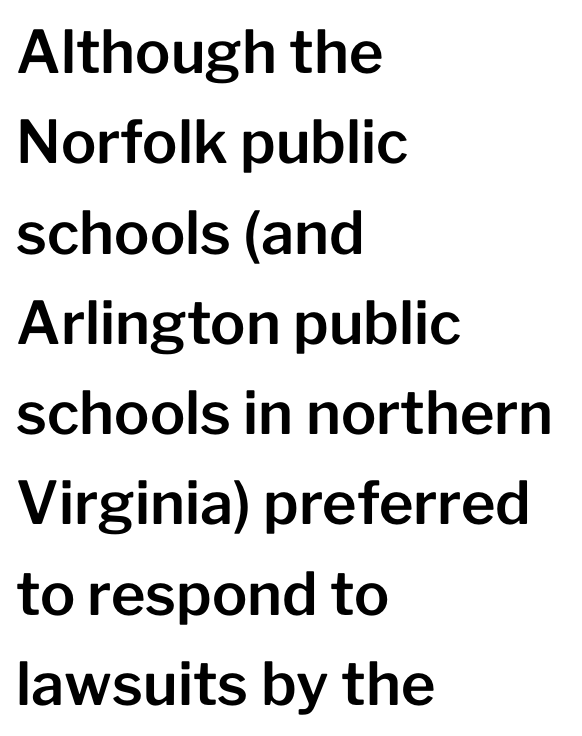
Q: Is the text italic (slanted)? A: No, it is upright.
Q: Is the typeface a serif or a sans-serif typeface? A: Sans-serif.
Q: Is the text underlined? A: No.
Q: How is the paragraph aligned? A: Left-aligned.
Q: Is the spacing between letters normal or unusually wide? A: Normal.
Q: Is the spacing between lines tight, normal or loose? A: Normal.
Q: Width (condensed, normal, or wide)? A: Normal.
Q: Stroke contrast? A: Low.
Q: x-height? A: Medium.
Q: Monospaced? A: No.
